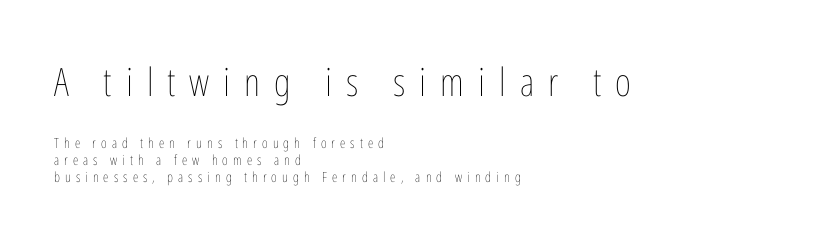
Q: Is the text bold? A: No.
Q: Is the text italic (slanted)? A: No, it is upright.
Q: Is the text underlined? A: No.
Q: How is the paragraph aligned? A: Left-aligned.
Q: Is the spacing between letters normal or unusually wide? A: Unusually wide.
Q: Which block of text is set in a larger size, the first (top) or the second (bottom)? A: The first (top) one.
Q: Width (condensed, normal, or wide)? A: Condensed.
Q: Stroke contrast? A: Low.
Q: x-height? A: Medium.
Q: Monospaced? A: No.
